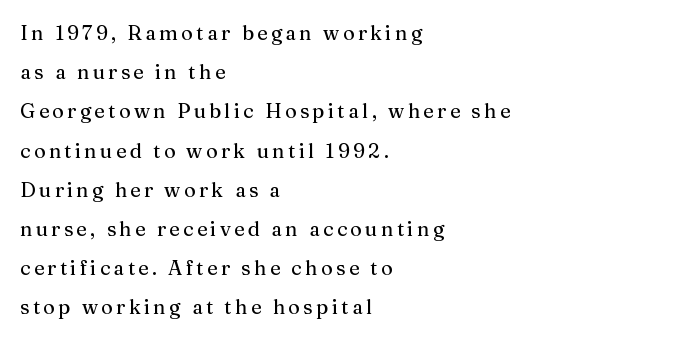
{"italic": "no", "underline": "no", "align": "left", "line_spacing": "loose", "line_spacing_ratio": 1.96, "glyph_px": 20}
